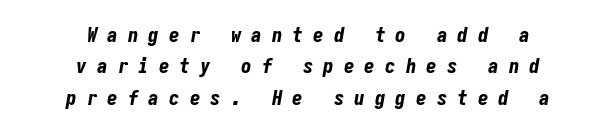
{"italic": "yes", "lean": "right", "slant_degrees": 9, "bold": "yes", "underline": "no", "align": "center", "line_spacing": "normal", "line_spacing_ratio": 1.5, "letter_spacing": "wide", "letter_spacing_em": 0.48, "glyph_px": 21}
